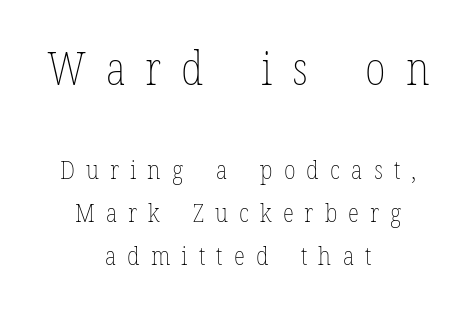
Posture: vertical. Compared with a flush-left layout, this one balances lines on the center instead. Glyph-to-glyph distance is far greater than everyday printed text. The lines sit at an ordinary, default distance from one another.
